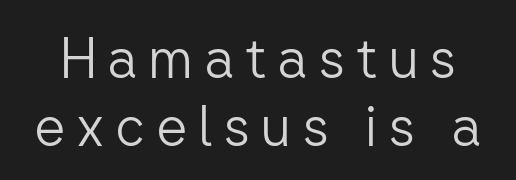
{"serif": "no", "italic": "no", "bold": "no", "weight": "light", "width": "normal", "stroke_contrast": "low", "x_height": "medium", "monospaced": "no", "underline": "no", "line_spacing_ratio": 1.23, "glyph_px": 55}
